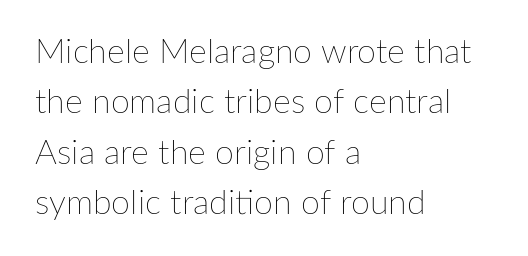
{"italic": "no", "bold": "no", "weight": "thin", "width": "normal", "stroke_contrast": "low", "x_height": "medium", "monospaced": "no", "underline": "no", "align": "left", "line_spacing": "normal", "line_spacing_ratio": 1.48, "letter_spacing": "normal", "letter_spacing_em": 0.0, "glyph_px": 34}
